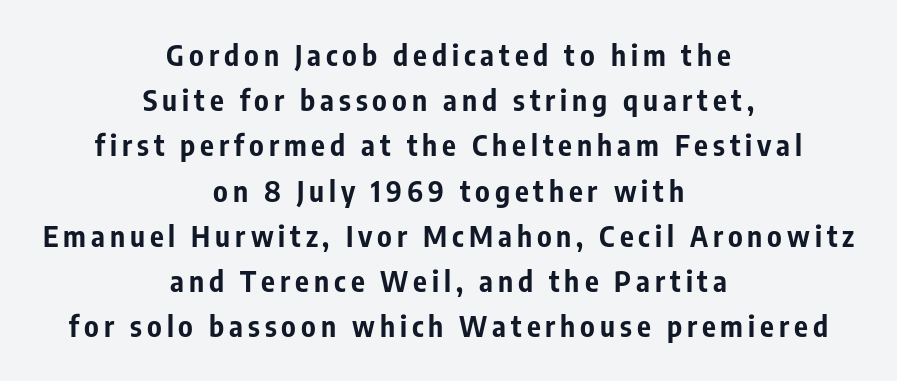
{"serif": "no", "italic": "no", "bold": "yes", "weight": "bold", "width": "condensed", "stroke_contrast": "low", "x_height": "medium", "monospaced": "no", "underline": "no", "align": "center", "line_spacing": "normal", "line_spacing_ratio": 1.56, "glyph_px": 29}
